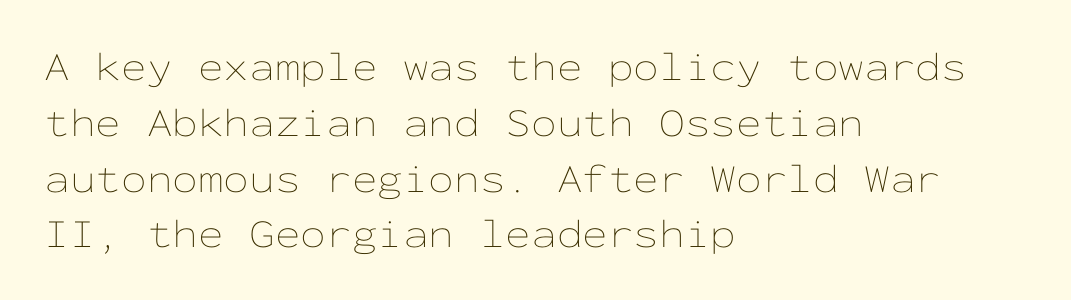
Q: Is the text bold? A: No.
Q: Is the text italic (slanted)? A: No, it is upright.
Q: Is the text underlined? A: No.
Q: How is the paragraph aligned? A: Left-aligned.
Q: Is the spacing between letters normal or unusually wide? A: Normal.
Q: Is the spacing between lines tight, normal or loose? A: Normal.
Q: Width (condensed, normal, or wide)? A: Wide.
Q: Stroke contrast? A: Low.
Q: x-height? A: Medium.
Q: Monospaced? A: Yes.
